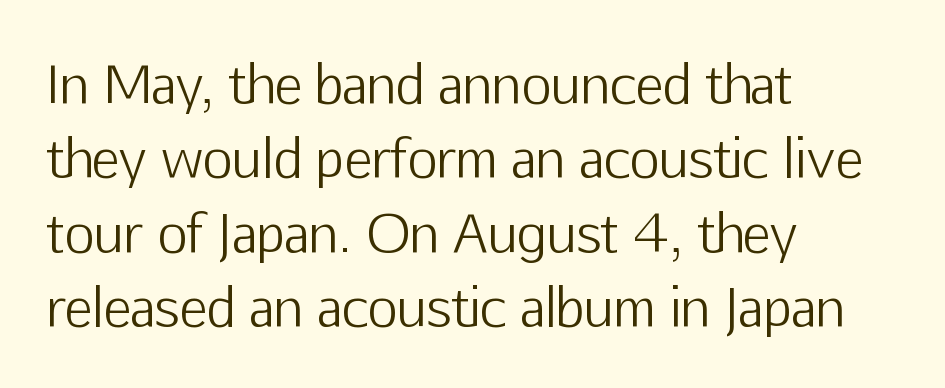
{"serif": "no", "italic": "no", "bold": "no", "weight": "light", "width": "normal", "stroke_contrast": "low", "x_height": "medium", "monospaced": "no", "underline": "no", "align": "left", "line_spacing": "normal", "line_spacing_ratio": 1.43, "letter_spacing": "normal", "letter_spacing_em": 0.0, "glyph_px": 52}
